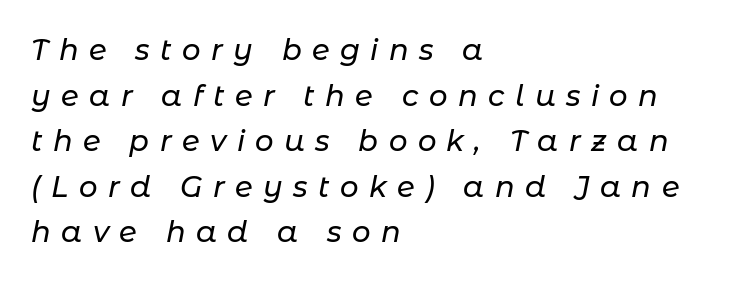
Q: Is the text italic (slanted)? A: Yes, it leans right by about 11 degrees.
Q: Is the text underlined? A: No.
Q: How is the paragraph aligned? A: Left-aligned.
Q: Is the spacing between letters normal or unusually wide? A: Unusually wide.
Q: Is the spacing between lines tight, normal or loose? A: Normal.
Q: Width (condensed, normal, or wide)? A: Normal.
Q: Stroke contrast? A: Low.
Q: x-height? A: Medium.
Q: Monospaced? A: No.
